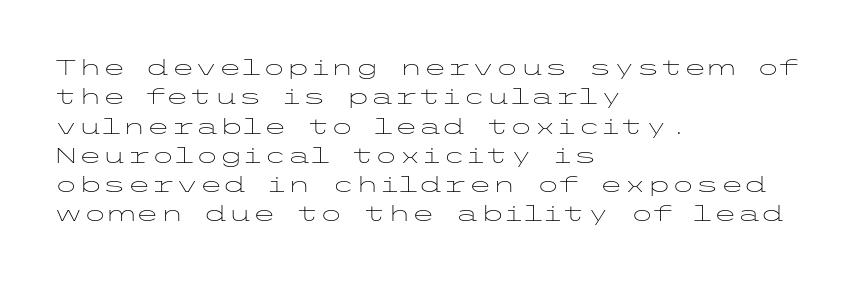
{"italic": "no", "bold": "no", "underline": "no", "align": "left", "line_spacing": "normal", "line_spacing_ratio": 1.33, "letter_spacing": "normal", "letter_spacing_em": 0.0, "glyph_px": 22}
